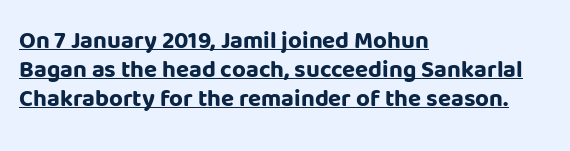
The rendered words wear a rule along their underside. Each line starts at the same left margin while the right side varies. The passage shown has conventional tracking throughout. Each glyph is drawn with heavy, bold strokes.
